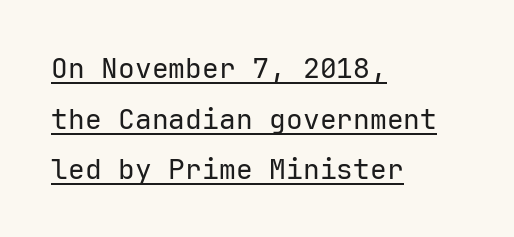
{"serif": "no", "italic": "no", "bold": "no", "weight": "regular", "width": "normal", "stroke_contrast": "low", "x_height": "medium", "underline": "yes", "align": "left", "line_spacing_ratio": 1.81, "letter_spacing": "normal", "letter_spacing_em": 0.0, "glyph_px": 28}
